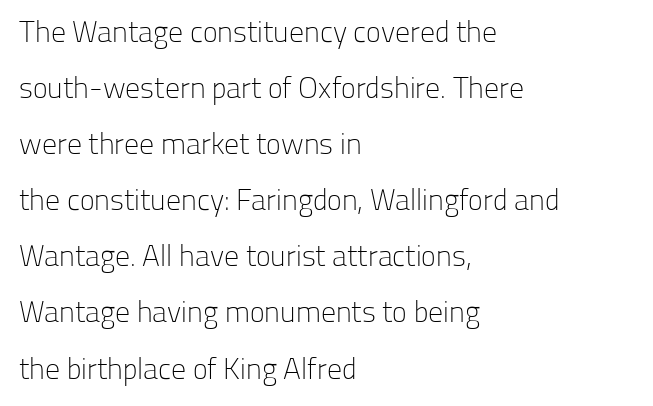
The image shows 30 px light sans-serif type, upright; set left-aligned, line spacing 1.87x, normal letter spacing, not underlined; low stroke contrast and a medium x-height.
